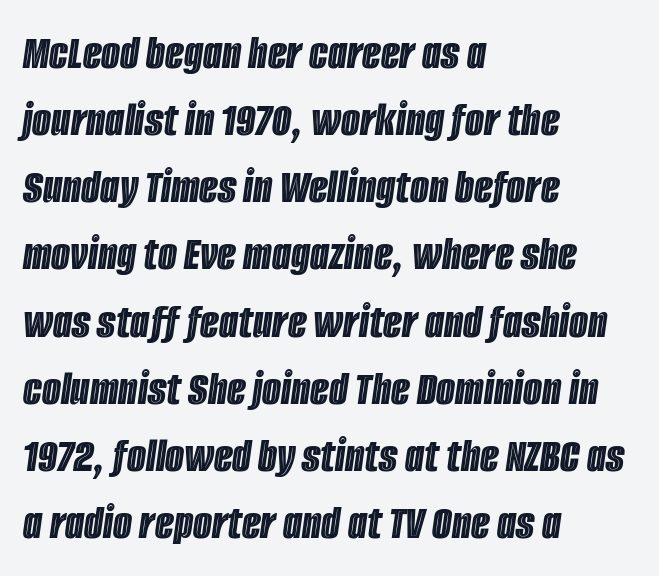
The image shows 49 px condensed type, italic (leaning right); set left-aligned, normal line spacing (1.37x), normal letter spacing, not underlined; a large x-height.
